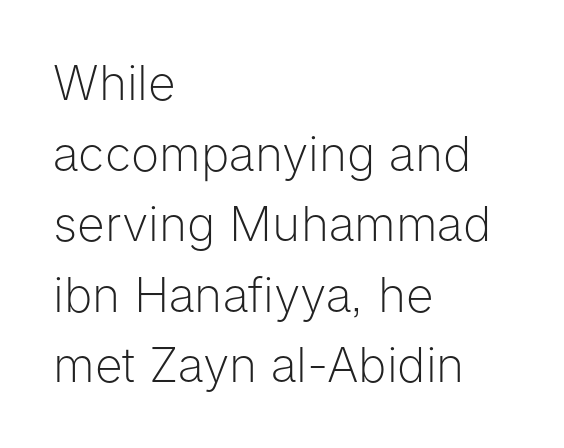
{"serif": "no", "italic": "no", "bold": "no", "weight": "light", "width": "normal", "stroke_contrast": "low", "x_height": "medium", "monospaced": "no", "underline": "no", "align": "left", "line_spacing": "normal", "line_spacing_ratio": 1.47, "letter_spacing": "normal", "letter_spacing_em": 0.0, "glyph_px": 48}
